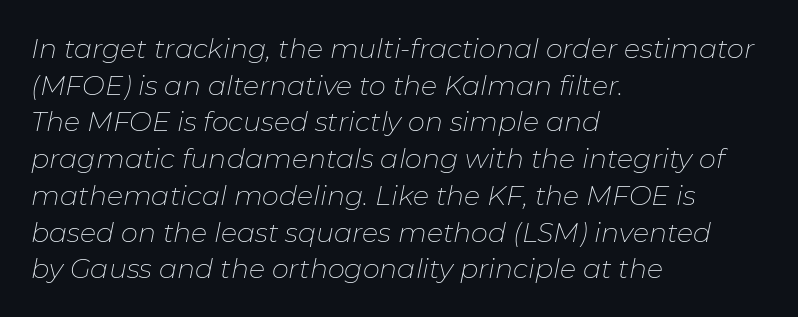
{"italic": "yes", "lean": "right", "slant_degrees": 11, "bold": "no", "underline": "no", "align": "left", "line_spacing": "normal", "line_spacing_ratio": 1.36, "letter_spacing": "normal", "letter_spacing_em": 0.0, "glyph_px": 27}
